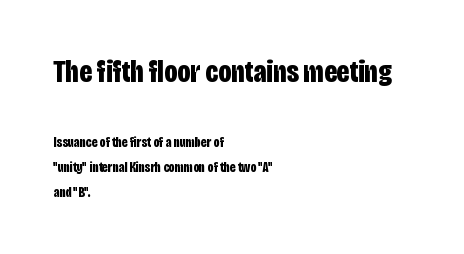
The image shows 31 px bold, condensed sans-serif type, upright; set left-aligned, line spacing 1.78x, normal letter spacing, not underlined; the first (top) block is 2.21x larger; low stroke contrast and a large x-height.
